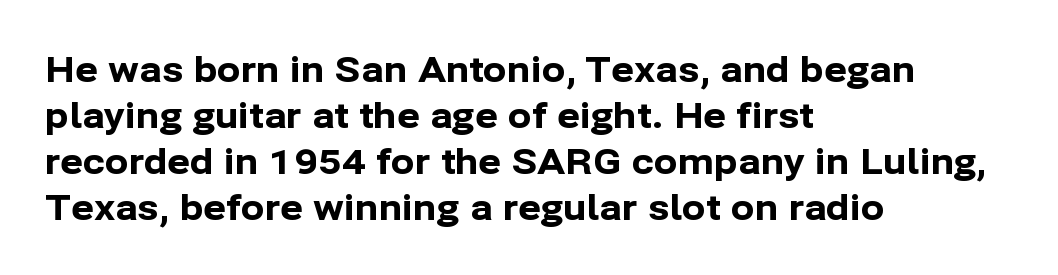
Q: Is the text bold? A: Yes.
Q: Is the text italic (slanted)? A: No, it is upright.
Q: Is the typeface a serif or a sans-serif typeface? A: Sans-serif.
Q: Is the text underlined? A: No.
Q: How is the paragraph aligned? A: Left-aligned.
Q: Is the spacing between letters normal or unusually wide? A: Normal.
Q: Is the spacing between lines tight, normal or loose? A: Normal.
Q: Width (condensed, normal, or wide)? A: Normal.
Q: Stroke contrast? A: Low.
Q: x-height? A: Medium.
Q: Monospaced? A: No.
